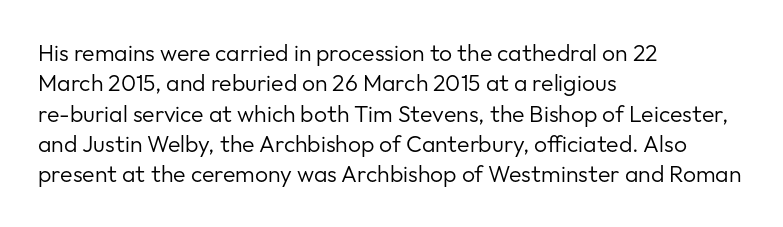
The space directly below the letters is spotless. Caption: standard tracking, unaltered. Vertically, the passage feels balanced, rows spaced as you'd expect. Does the lettering tilt? It doesn't — this is upright.
